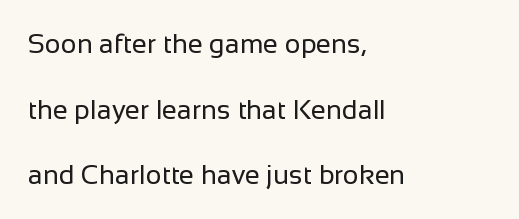
Q: Is the text bold? A: No.
Q: Is the text italic (slanted)? A: No, it is upright.
Q: Is the text underlined? A: No.
Q: How is the paragraph aligned? A: Left-aligned.
Q: Is the spacing between letters normal or unusually wide? A: Normal.
Q: Is the spacing between lines tight, normal or loose? A: Loose.
